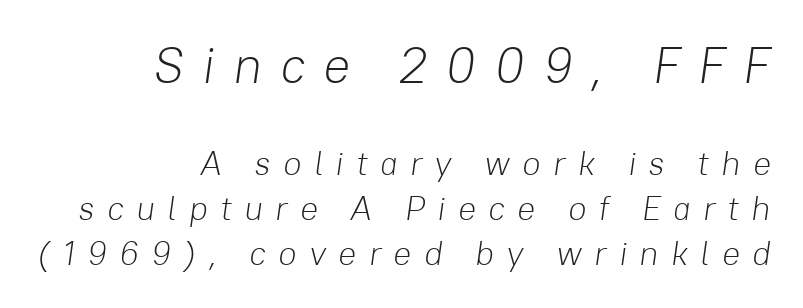
{"italic": "yes", "lean": "right", "slant_degrees": 8, "bold": "no", "weight": "light", "width": "normal", "stroke_contrast": "low", "x_height": "medium", "monospaced": "no", "underline": "no", "align": "right", "line_spacing": "normal", "line_spacing_ratio": 1.33, "letter_spacing": "wide", "letter_spacing_em": 0.35, "larger_block": "first", "size_ratio": 1.5, "glyph_px": 51}
